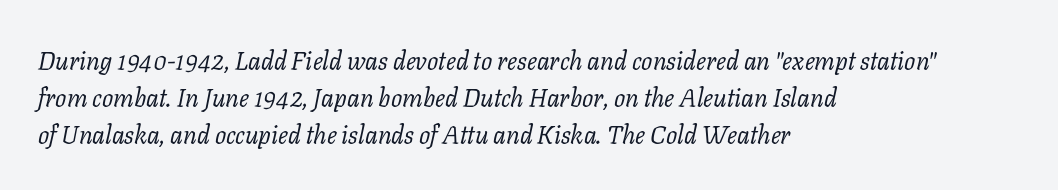
This rendering features lettering with no underline. The line-height multiplier appears to be the usual default. No letter is thick-stroked: the sample isn't bold. Caption: multi-line text, flush left, ragged right. The rendering keeps characters at their native spacing.
